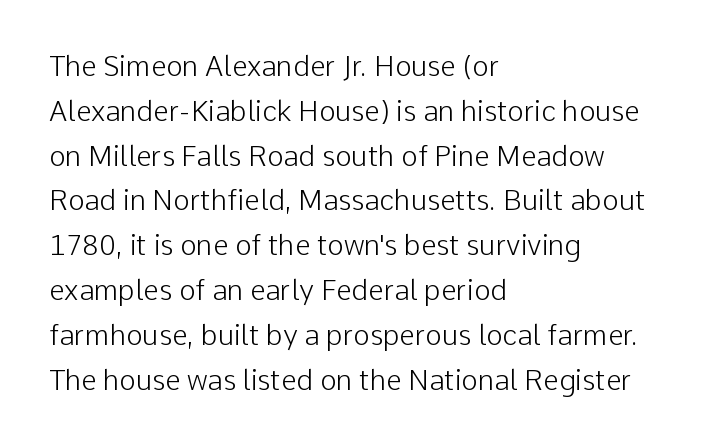
Q: Is the text bold? A: No.
Q: Is the text italic (slanted)? A: No, it is upright.
Q: Is the typeface a serif or a sans-serif typeface? A: Sans-serif.
Q: Is the text underlined? A: No.
Q: How is the paragraph aligned? A: Left-aligned.
Q: Is the spacing between letters normal or unusually wide? A: Normal.
Q: Is the spacing between lines tight, normal or loose? A: Normal.
Q: Width (condensed, normal, or wide)? A: Normal.
Q: Stroke contrast? A: Low.
Q: x-height? A: Medium.
Q: Monospaced? A: No.
